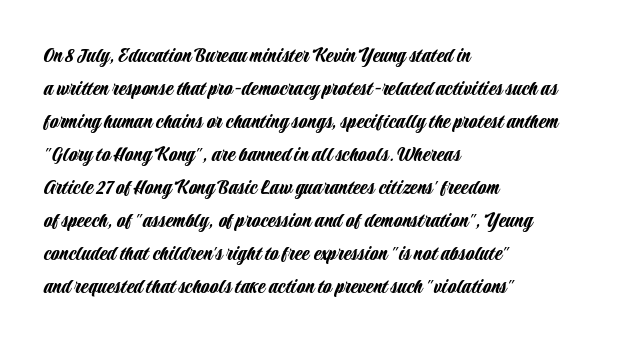
Q: Is the text italic (slanted)? A: Yes.
Q: Is the text underlined? A: No.
Q: How is the paragraph aligned? A: Left-aligned.
Q: Is the spacing between letters normal or unusually wide? A: Normal.
Q: Is the spacing between lines tight, normal or loose? A: Normal.
